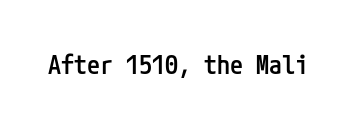
{"italic": "no", "bold": "semi", "underline": "no", "letter_spacing": "normal", "letter_spacing_em": 0.0, "glyph_px": 26}
